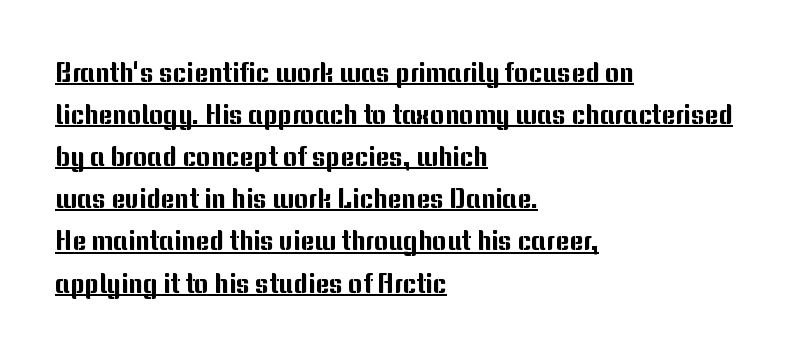
Q: Is the text italic (slanted)? A: No, it is upright.
Q: Is the text underlined? A: Yes.
Q: How is the paragraph aligned? A: Left-aligned.
Q: Is the spacing between letters normal or unusually wide? A: Normal.
Q: Is the spacing between lines tight, normal or loose? A: Normal.
